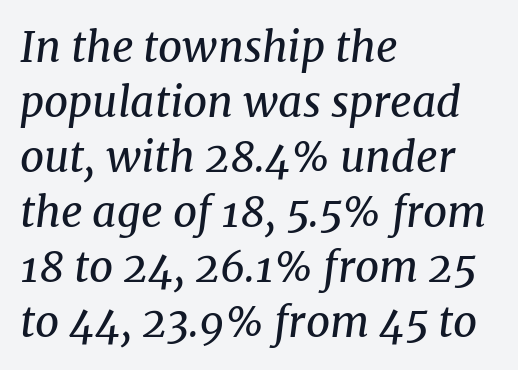
An italicized treatment has been applied to the whole sample. The passage shown stacks its lines at a standard gap. Type style note: has serifs. Reading down the block, your eye returns to a fixed left position each line. Anything drawn beneath the words? Only blank space.
